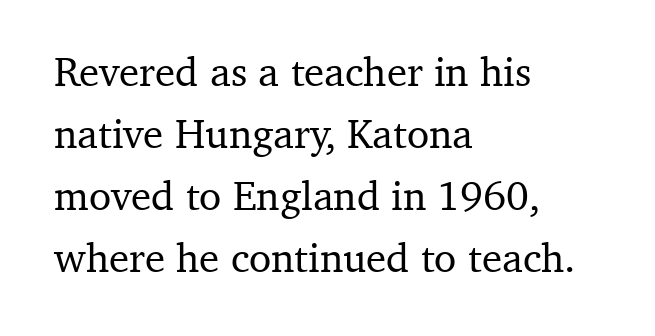
If you measured baseline to baseline, you'd find a middling distance. Descenders hang freely into open space. The font's upright variant was chosen for this text. Each letter keeps its own natural width here, so spacing adapts to shape. Compared with typical body copy, the letter spacing here is the same.
